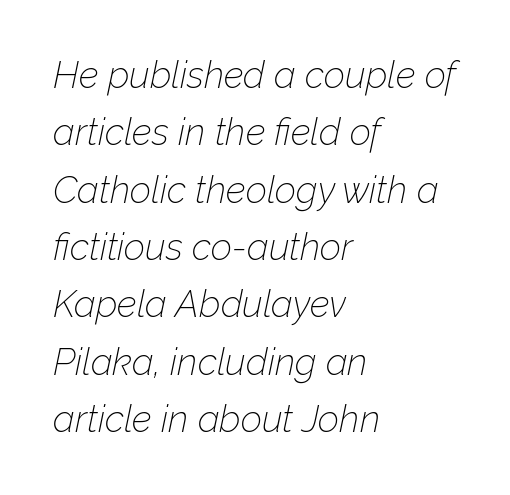
Nothing unusual about the tracking: characters are spaced as the font intends. The face looks like a standard text weight, possibly lighter. One glance says typical: line gaps are just what's usual. Each letter keeps its own natural width here, so spacing adapts to shape. The strip under each line holds only bare page.
